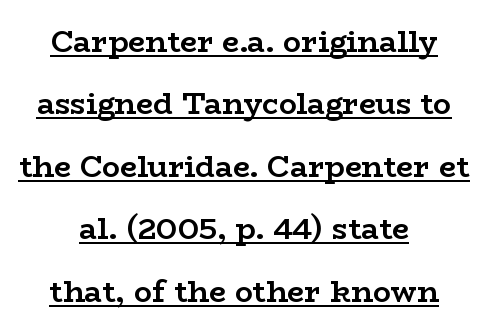
Q: Is the text bold? A: Yes.
Q: Is the text italic (slanted)? A: No, it is upright.
Q: Is the typeface a serif or a sans-serif typeface? A: Serif.
Q: Is the text underlined? A: Yes.
Q: How is the paragraph aligned? A: Centered.
Q: Is the spacing between letters normal or unusually wide? A: Normal.
Q: Is the spacing between lines tight, normal or loose? A: Loose.
Q: Width (condensed, normal, or wide)? A: Wide.
Q: Stroke contrast? A: Low.
Q: x-height? A: Medium.
Q: Monospaced? A: No.
